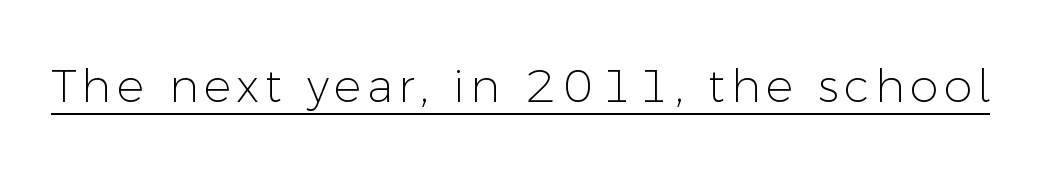
Q: Is the text bold? A: No.
Q: Is the text italic (slanted)? A: No, it is upright.
Q: Is the typeface a serif or a sans-serif typeface? A: Sans-serif.
Q: Is the text underlined? A: Yes.
Q: Width (condensed, normal, or wide)? A: Normal.
Q: Stroke contrast? A: Low.
Q: x-height? A: Medium.
Q: Monospaced? A: No.
